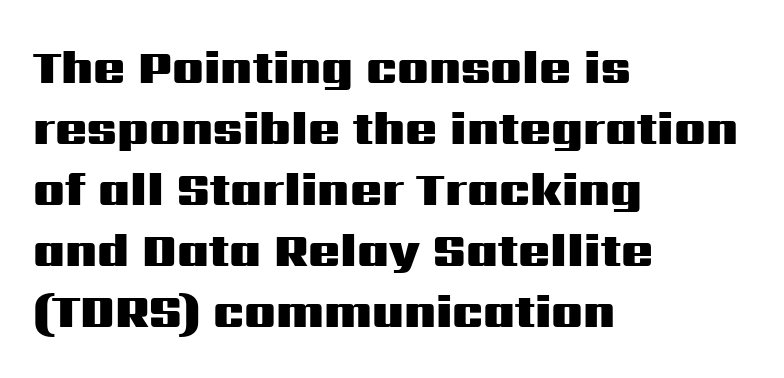
Q: Is the text bold? A: Yes.
Q: Is the text italic (slanted)? A: No, it is upright.
Q: Is the typeface a serif or a sans-serif typeface? A: Sans-serif.
Q: Is the text underlined? A: No.
Q: How is the paragraph aligned? A: Left-aligned.
Q: Is the spacing between letters normal or unusually wide? A: Normal.
Q: Is the spacing between lines tight, normal or loose? A: Normal.
Q: Width (condensed, normal, or wide)? A: Wide.
Q: Stroke contrast? A: Medium.
Q: x-height? A: Medium.
Q: Monospaced? A: No.
